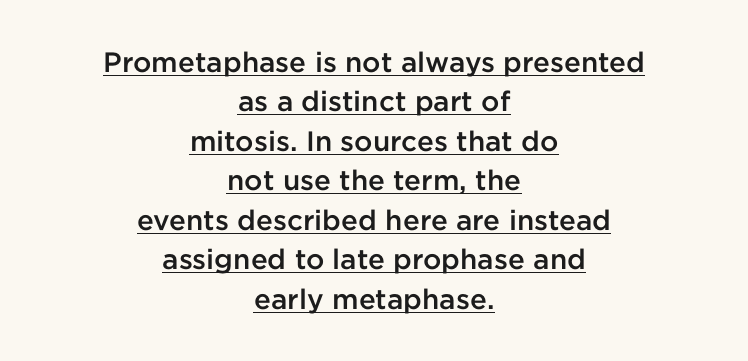
The image shows 28 px semibold sans-serif type, upright; set centered, normal line spacing (1.41x), normal letter spacing, underlined; low stroke contrast and a medium x-height.
